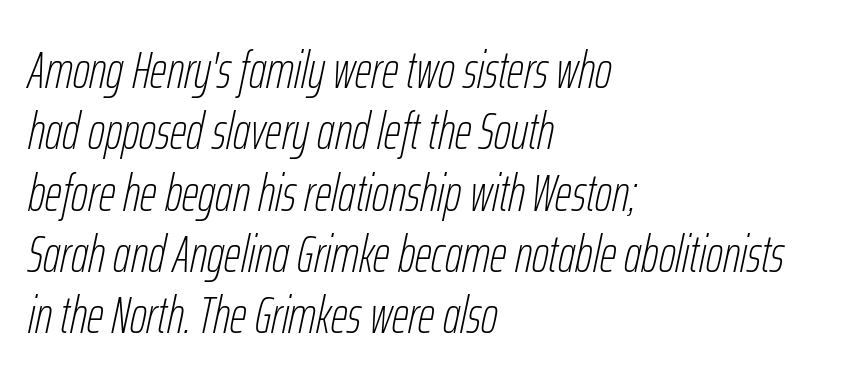
The image shows 52 px thin, condensed type, italic (leaning right); set left-aligned, line spacing 1.18x, normal letter spacing, not underlined; low stroke contrast and a medium x-height.
